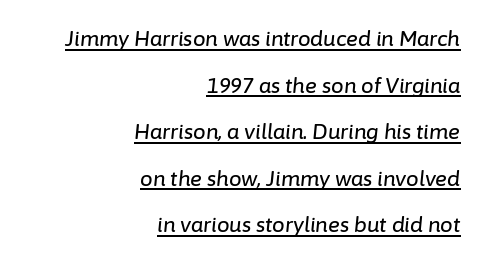
Each new line begins a long way beneath the previous one. Words appear dense and cohesive because spacing is normal. Underline: present. This is oblique type, the kind used for emphasis or titles.
